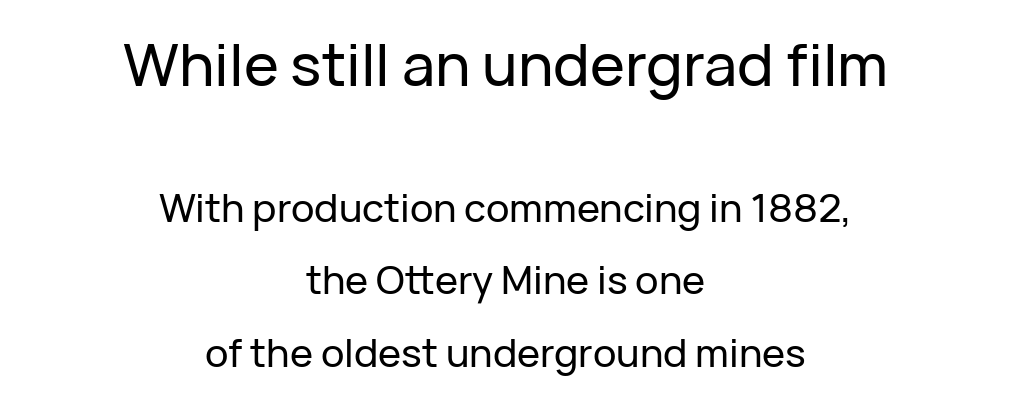
Q: Is the text italic (slanted)? A: No, it is upright.
Q: Is the typeface a serif or a sans-serif typeface? A: Sans-serif.
Q: Is the text underlined? A: No.
Q: How is the paragraph aligned? A: Centered.
Q: Is the spacing between letters normal or unusually wide? A: Normal.
Q: Which block of text is set in a larger size, the first (top) or the second (bottom)? A: The first (top) one.
Q: Width (condensed, normal, or wide)? A: Normal.
Q: Stroke contrast? A: Low.
Q: x-height? A: Medium.
Q: Monospaced? A: No.
